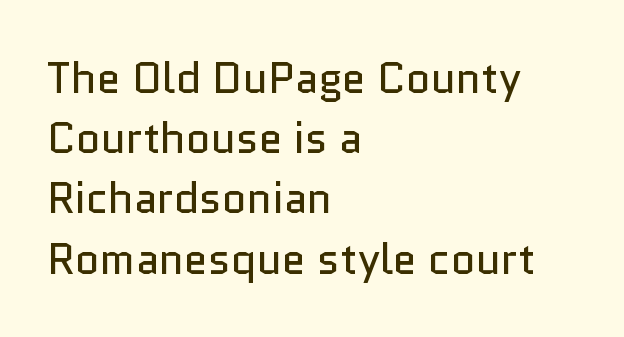
{"serif": "no", "italic": "no", "bold": "no", "weight": "regular", "width": "normal", "stroke_contrast": "low", "x_height": "medium", "monospaced": "no", "underline": "no", "align": "left", "line_spacing": "normal", "line_spacing_ratio": 1.4, "letter_spacing": "normal", "letter_spacing_em": 0.0, "glyph_px": 43}
